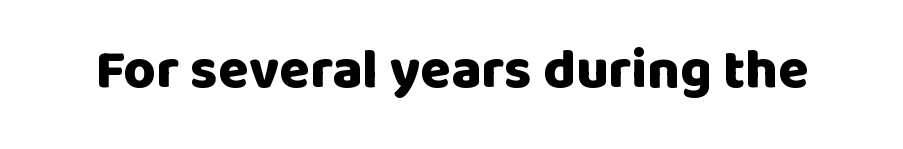
The image shows 56 px heavy sans-serif type, upright; set normal letter spacing, not underlined; low stroke contrast and a large x-height.
